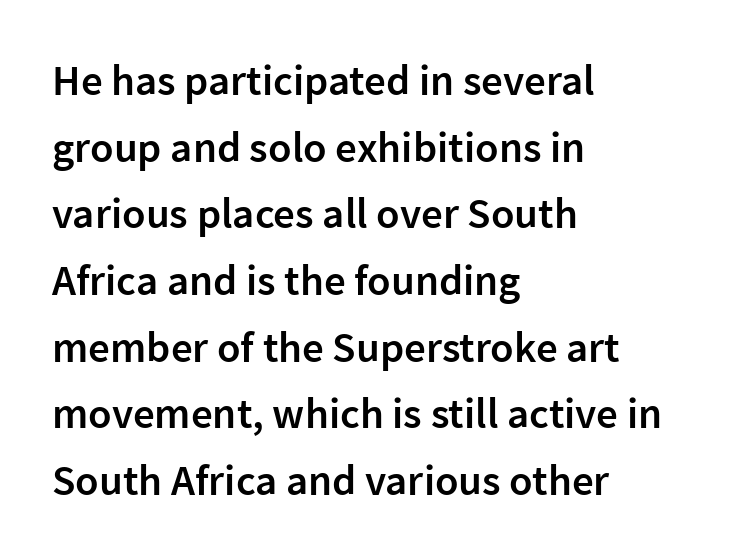
{"serif": "no", "italic": "no", "bold": "semi", "weight": "semibold", "width": "normal", "stroke_contrast": "low", "x_height": "medium", "monospaced": "no", "underline": "no", "align": "left", "line_spacing": "normal", "line_spacing_ratio": 1.55, "letter_spacing": "normal", "letter_spacing_em": 0.0, "glyph_px": 43}
